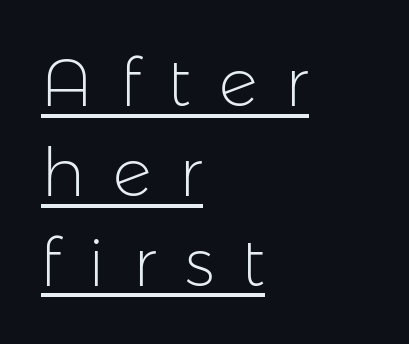
{"serif": "no", "italic": "no", "bold": "no", "weight": "light", "width": "normal", "stroke_contrast": "low", "x_height": "medium", "monospaced": "no", "underline": "yes", "align": "left", "line_spacing": "normal", "line_spacing_ratio": 1.34, "letter_spacing": "wide", "letter_spacing_em": 0.42, "glyph_px": 67}
